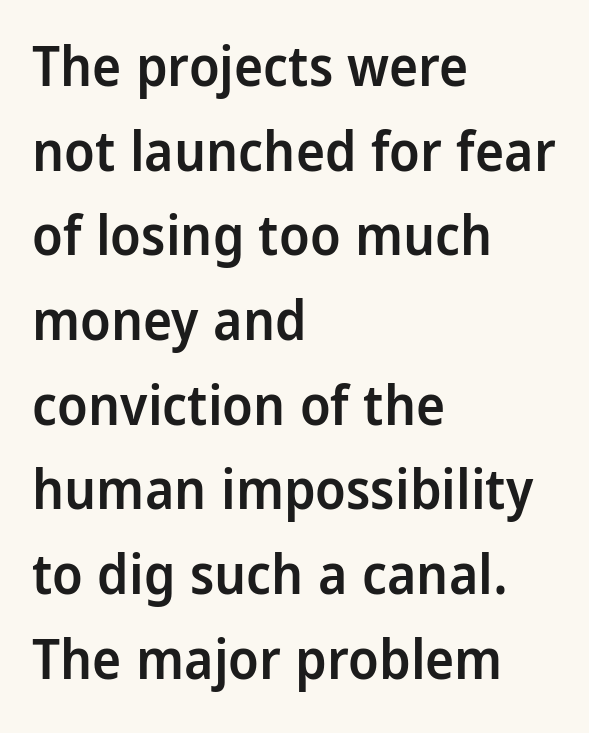
The image shows 55 px semibold, condensed sans-serif type, upright; set left-aligned, normal line spacing (1.54x), normal letter spacing, not underlined; low stroke contrast and a large x-height.
